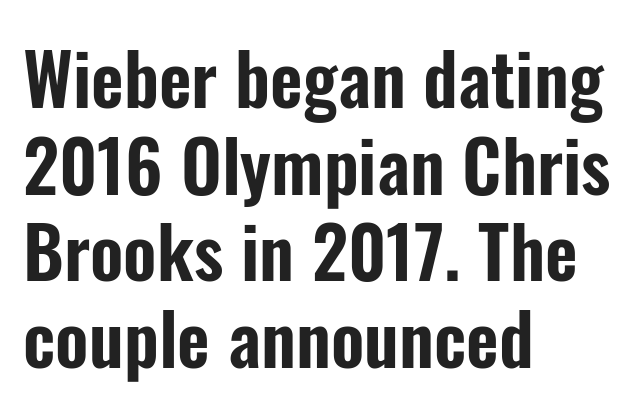
Q: Is the text italic (slanted)? A: No, it is upright.
Q: Is the typeface a serif or a sans-serif typeface? A: Sans-serif.
Q: Is the text underlined? A: No.
Q: How is the paragraph aligned? A: Left-aligned.
Q: Is the spacing between letters normal or unusually wide? A: Normal.
Q: Width (condensed, normal, or wide)? A: Condensed.
Q: Stroke contrast? A: Low.
Q: x-height? A: Medium.
Q: Monospaced? A: No.
